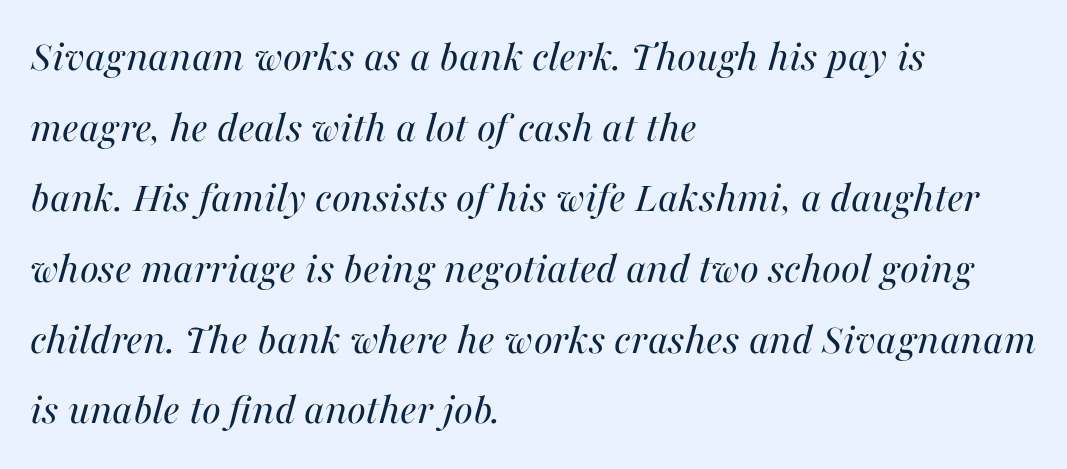
The zone under the glyphs is completely vacant. Baseline-to-baseline distance is the conventional proportion of letter height. The text carries the slant typical of an italic or oblique font. A typesetter would call this proportional, since set widths differ per character. Layout note: lines flush left. How are the letters spaced? Ordinarily, with no added tracking.
